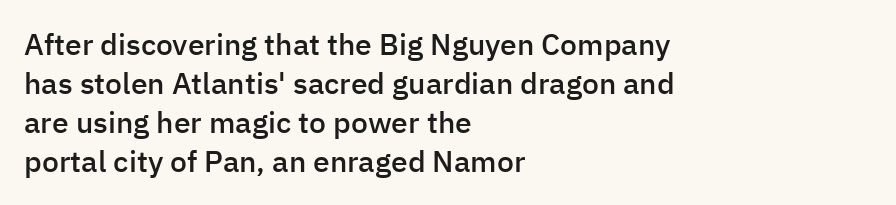
{"serif": "no", "italic": "no", "bold": "semi", "weight": "semibold", "width": "normal", "stroke_contrast": "low", "x_height": "medium", "monospaced": "no", "underline": "no", "align": "left", "line_spacing": "normal", "line_spacing_ratio": 1.3, "letter_spacing": "normal", "letter_spacing_em": 0.0, "glyph_px": 30}
